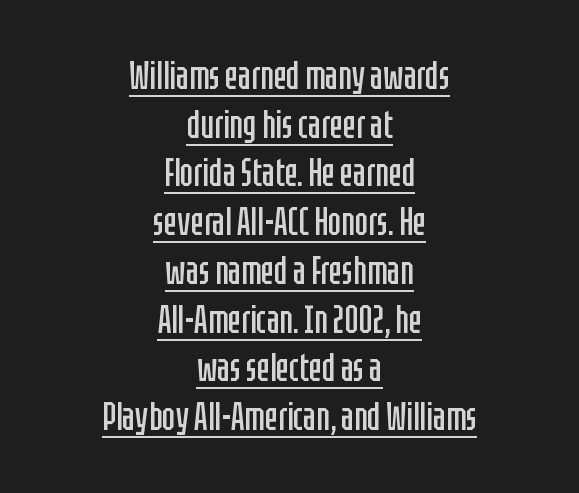
{"serif": "no", "italic": "no", "bold": "no", "weight": "regular", "width": "condensed", "stroke_contrast": "low", "x_height": "large", "monospaced": "no", "underline": "yes", "align": "center", "line_spacing": "normal", "line_spacing_ratio": 1.25, "letter_spacing": "normal", "letter_spacing_em": 0.0, "glyph_px": 39}
